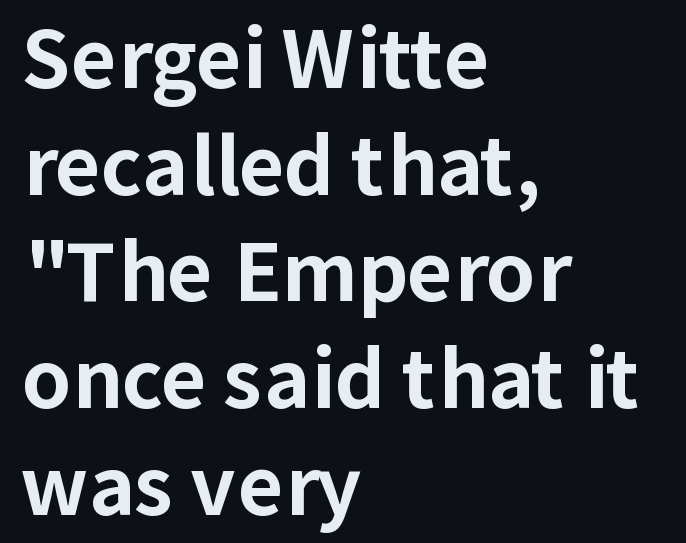
{"serif": "no", "italic": "no", "bold": "yes", "weight": "bold", "width": "normal", "stroke_contrast": "low", "x_height": "medium", "monospaced": "no", "underline": "no", "align": "left", "line_spacing": "normal", "line_spacing_ratio": 1.35, "letter_spacing": "normal", "letter_spacing_em": 0.0, "glyph_px": 79}
